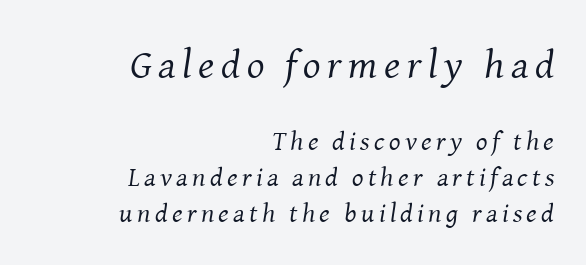
Q: Is the text bold? A: No.
Q: Is the text italic (slanted)? A: Yes, it leans right by about 8 degrees.
Q: Is the typeface a serif or a sans-serif typeface? A: Serif.
Q: Is the text underlined? A: No.
Q: How is the paragraph aligned? A: Right-aligned.
Q: Is the spacing between lines tight, normal or loose? A: Normal.
Q: Which block of text is set in a larger size, the first (top) or the second (bottom)? A: The first (top) one.
Q: Width (condensed, normal, or wide)? A: Normal.
Q: Stroke contrast? A: Medium.
Q: x-height? A: Medium.
Q: Monospaced? A: No.
